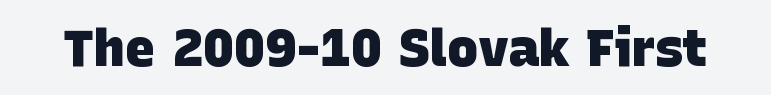
{"serif": "no", "bold": "yes", "weight": "heavy", "width": "normal", "stroke_contrast": "low", "x_height": "large", "monospaced": "no", "underline": "no", "letter_spacing": "normal", "letter_spacing_em": 0.0, "glyph_px": 52}
